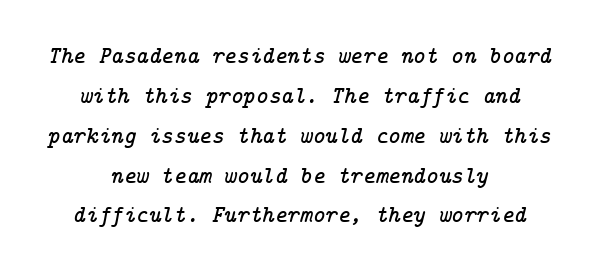
The image shows 24 px text type, italic (leaning right); set centered, normal line spacing (1.66x), normal letter spacing, not underlined.
